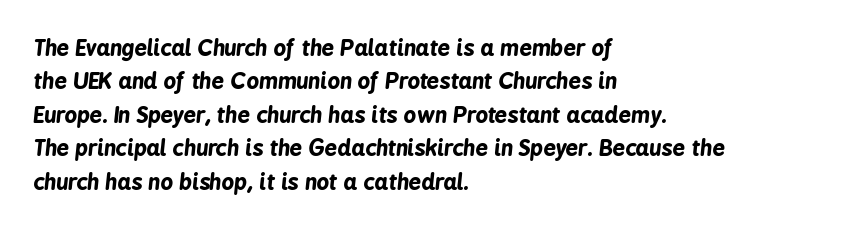
Q: Is the text bold? A: Yes.
Q: Is the text italic (slanted)? A: Yes, it leans right by about 6 degrees.
Q: Is the text underlined? A: No.
Q: How is the paragraph aligned? A: Left-aligned.
Q: Is the spacing between letters normal or unusually wide? A: Normal.
Q: Is the spacing between lines tight, normal or loose? A: Normal.
